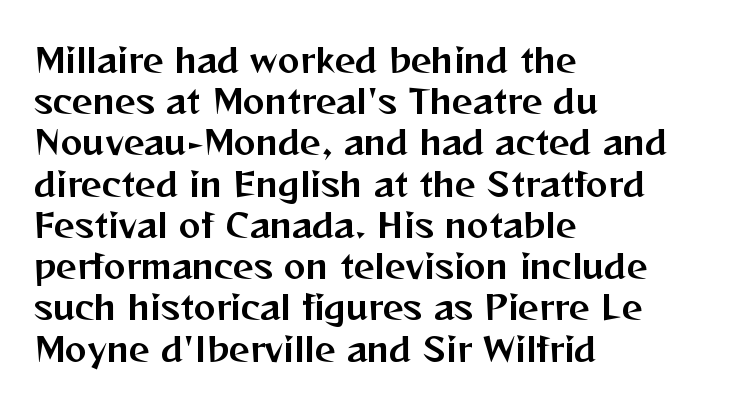
The vertical gap from one line to the next is medium. The letters stand upright; this is a roman face. The paragraph has a hard left edge and a soft right edge. This rendering leaves character spacing at its baseline value.
